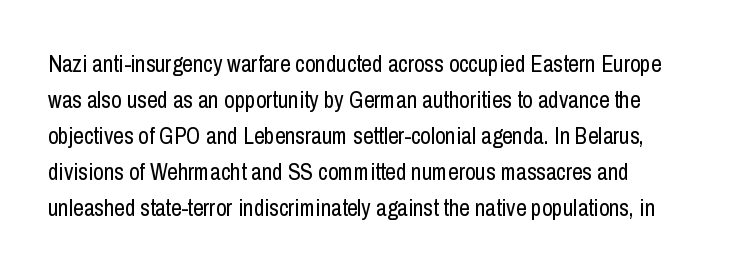
Q: Is the text bold? A: No.
Q: Is the text italic (slanted)? A: No, it is upright.
Q: Is the text underlined? A: No.
Q: Is the spacing between letters normal or unusually wide? A: Normal.
Q: Is the spacing between lines tight, normal or loose? A: Normal.
